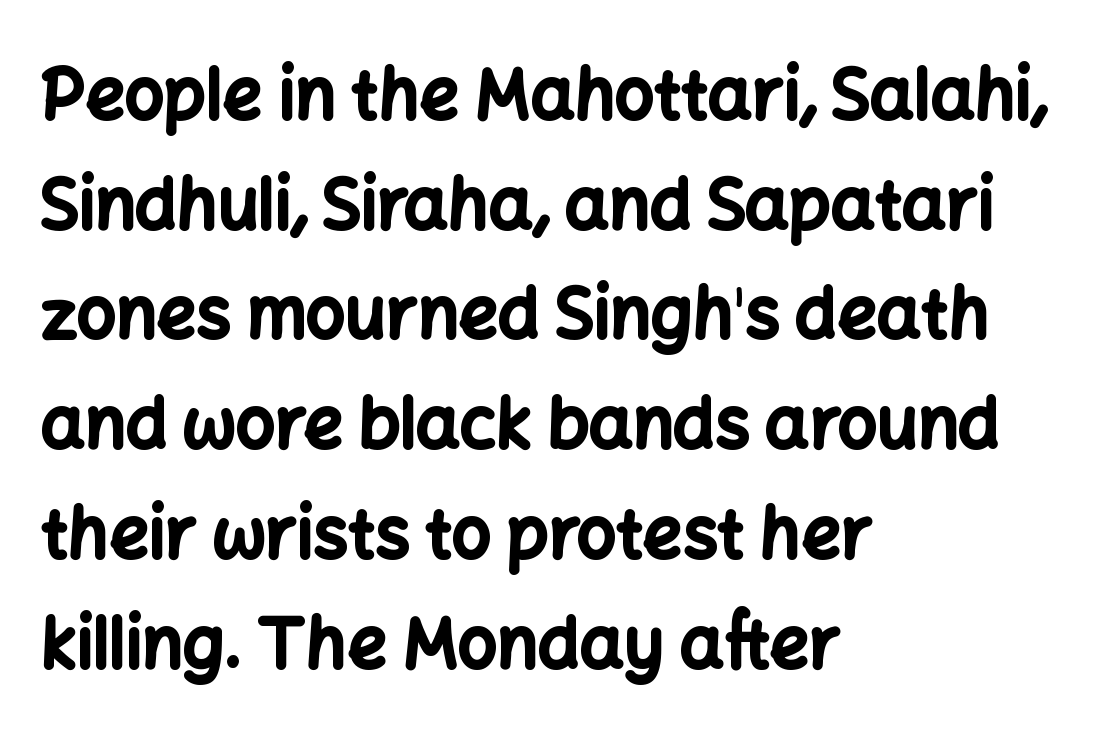
The image shows 69 px bold sans-serif type, upright; set left-aligned, normal line spacing (1.59x), normal letter spacing, not underlined; low stroke contrast and a medium x-height.
